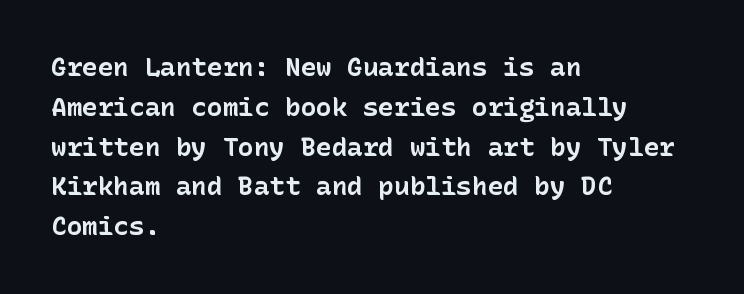
Q: Is the text bold? A: Yes.
Q: Is the text italic (slanted)? A: No, it is upright.
Q: Is the text underlined? A: No.
Q: How is the paragraph aligned? A: Left-aligned.
Q: Is the spacing between letters normal or unusually wide? A: Normal.
Q: Is the spacing between lines tight, normal or loose? A: Normal.
